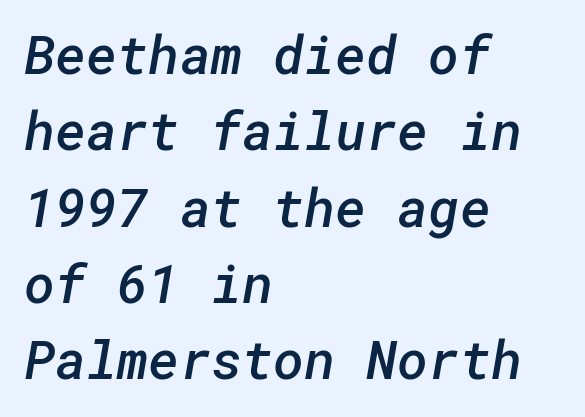
Leading matches the norm, producing a regular column. Descender tails drop into unmarked territory. Weight: semibold (demi). The characters display no serif detailing; their extremities are plain. The setting favours the left margin, as ordinary paragraphs usually do.
